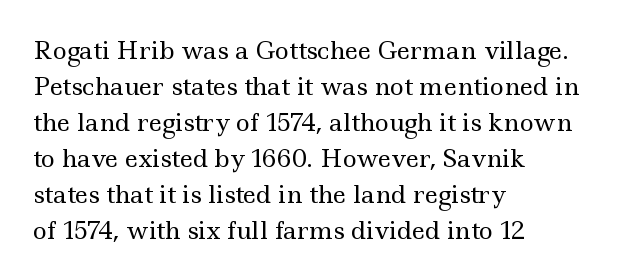
{"italic": "no", "bold": "no", "underline": "no", "align": "left", "line_spacing": "normal", "line_spacing_ratio": 1.5, "letter_spacing": "normal", "letter_spacing_em": 0.0, "glyph_px": 24}
